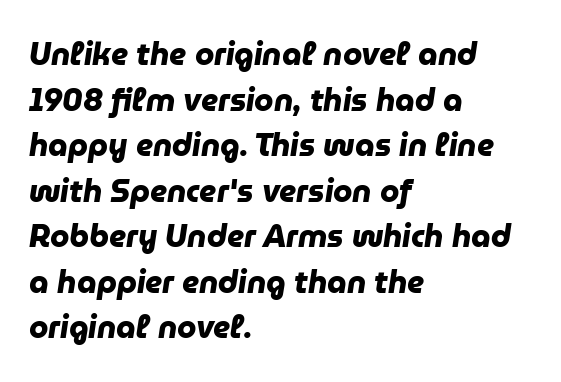
No extra tracking has been applied to these lines. Typeset ragged right — the left edge is the straight one. Reading down the column, the eye jumps a familiar distance to each next line. The face used here is proportionally spaced, like ordinary book or web type. To sum up the face: it is a sans, with no serifs. A full-strength bold gives these letters their thick strokes.
